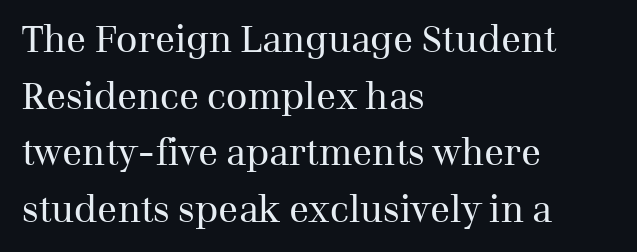
Q: Is the text bold? A: No.
Q: Is the text italic (slanted)? A: No, it is upright.
Q: Is the typeface a serif or a sans-serif typeface? A: Serif.
Q: Is the text underlined? A: No.
Q: How is the paragraph aligned? A: Left-aligned.
Q: Is the spacing between letters normal or unusually wide? A: Normal.
Q: Is the spacing between lines tight, normal or loose? A: Normal.
Q: Width (condensed, normal, or wide)? A: Normal.
Q: Stroke contrast? A: Medium.
Q: x-height? A: Medium.
Q: Monospaced? A: No.
